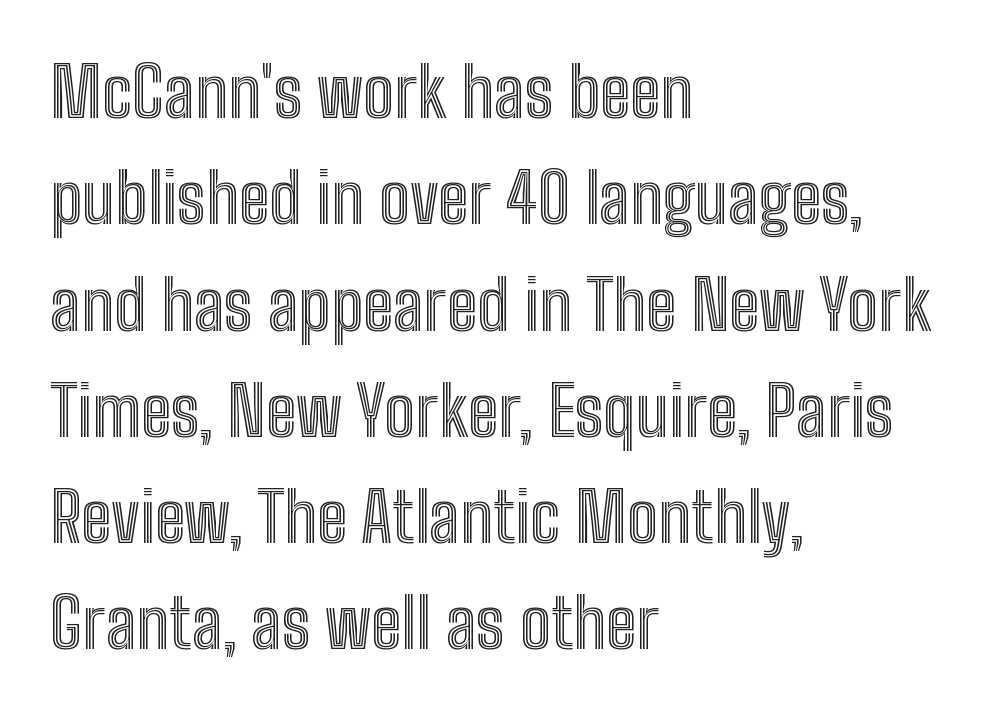
Q: Is the text italic (slanted)? A: No, it is upright.
Q: Is the text underlined? A: No.
Q: How is the paragraph aligned? A: Left-aligned.
Q: Is the spacing between letters normal or unusually wide? A: Normal.
Q: Is the spacing between lines tight, normal or loose? A: Normal.
Q: Width (condensed, normal, or wide)? A: Condensed.
Q: x-height? A: Medium.
Q: Monospaced? A: No.
